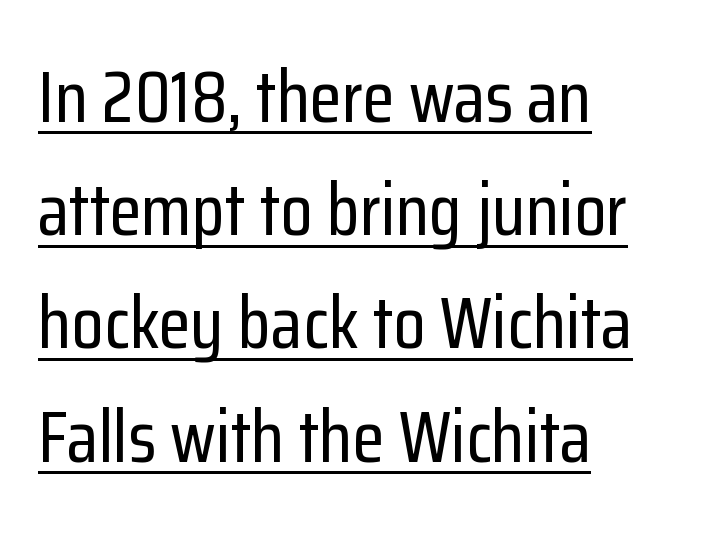
The image shows 74 px condensed sans-serif type, upright; set left-aligned, normal line spacing (1.53x), normal letter spacing, underlined; low stroke contrast and a medium x-height.
